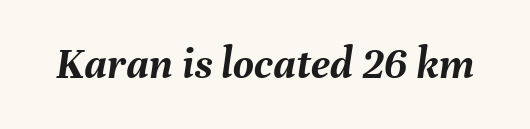
Q: Is the text bold? A: Yes.
Q: Is the text italic (slanted)? A: Yes, it leans right by about 8 degrees.
Q: Is the text underlined? A: No.
Q: Is the spacing between letters normal or unusually wide? A: Normal.
Q: Width (condensed, normal, or wide)? A: Normal.
Q: Stroke contrast? A: Medium.
Q: x-height? A: Medium.
Q: Monospaced? A: No.
